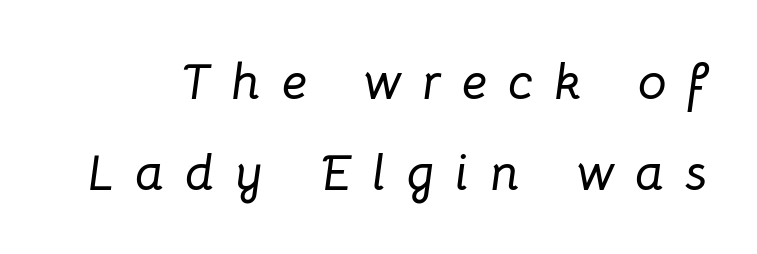
Q: Is the text italic (slanted)? A: Yes, it leans right by about 8 degrees.
Q: Is the text underlined? A: No.
Q: Is the spacing between letters normal or unusually wide? A: Unusually wide.
Q: Width (condensed, normal, or wide)? A: Normal.
Q: Stroke contrast? A: Low.
Q: x-height? A: Medium.
Q: Monospaced? A: No.
